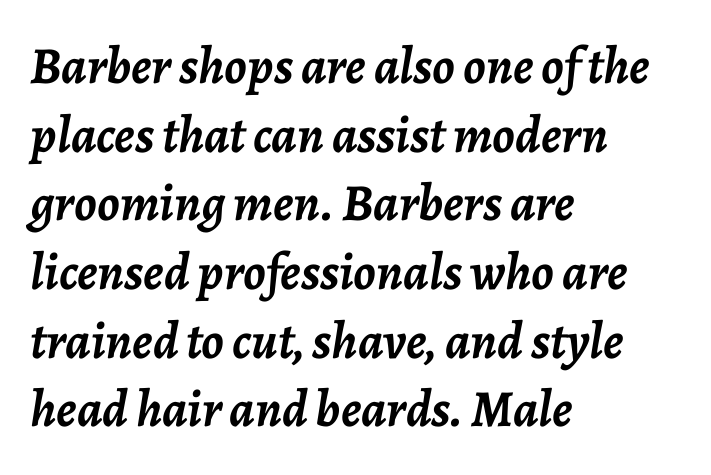
Q: Is the text bold? A: Yes.
Q: Is the text italic (slanted)? A: Yes, it leans right by about 7 degrees.
Q: Is the text underlined? A: No.
Q: How is the paragraph aligned? A: Left-aligned.
Q: Is the spacing between letters normal or unusually wide? A: Normal.
Q: Is the spacing between lines tight, normal or loose? A: Normal.
Q: Width (condensed, normal, or wide)? A: Normal.
Q: Stroke contrast? A: Low.
Q: x-height? A: Medium.
Q: Monospaced? A: No.
